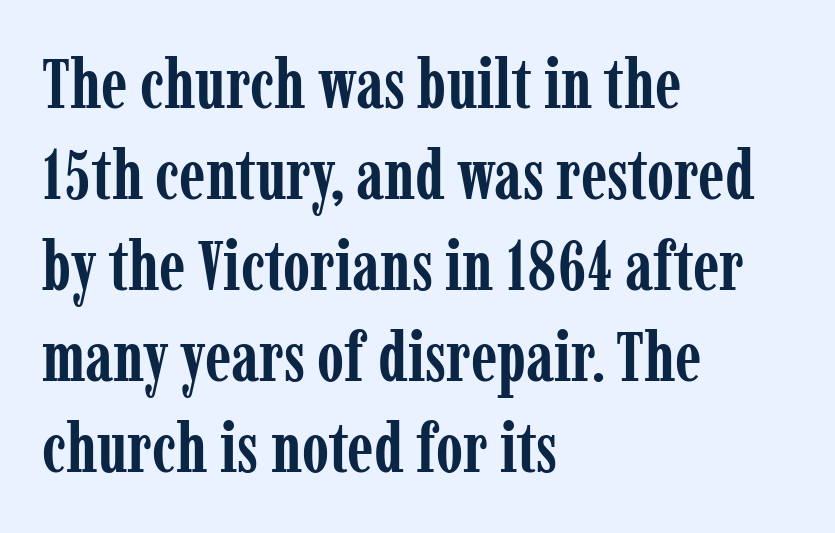
Q: Is the text bold? A: Yes.
Q: Is the text italic (slanted)? A: No, it is upright.
Q: Is the typeface a serif or a sans-serif typeface? A: Serif.
Q: Is the text underlined? A: No.
Q: How is the paragraph aligned? A: Left-aligned.
Q: Is the spacing between letters normal or unusually wide? A: Normal.
Q: Is the spacing between lines tight, normal or loose? A: Normal.
Q: Width (condensed, normal, or wide)? A: Condensed.
Q: Stroke contrast? A: Low.
Q: x-height? A: Medium.
Q: Monospaced? A: No.
